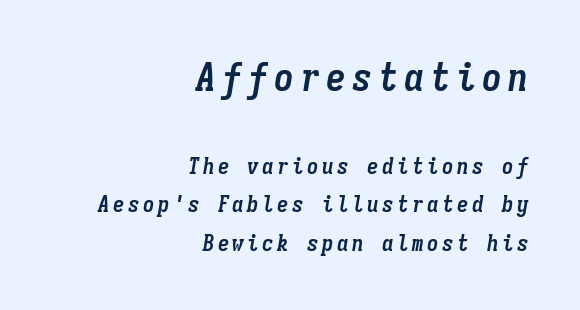
Anything drawn beneath the words? Only blank space. The first block has been scaled up relative to the second. The face used here has the dense, thick strokes of a bold. A student would call this right alignment; a typographer would say flush right, rag left. Reading down the column, the eye jumps a familiar distance to each next line. Monospaced: the letters line up in strict vertical columns.
